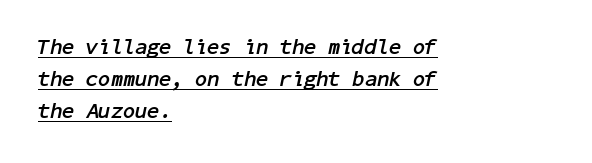
{"italic": "yes", "lean": "right", "slant_degrees": 11, "bold": "yes", "underline": "yes", "align": "left", "line_spacing": "normal", "line_spacing_ratio": 1.46, "letter_spacing": "normal", "letter_spacing_em": 0.0, "glyph_px": 22}
